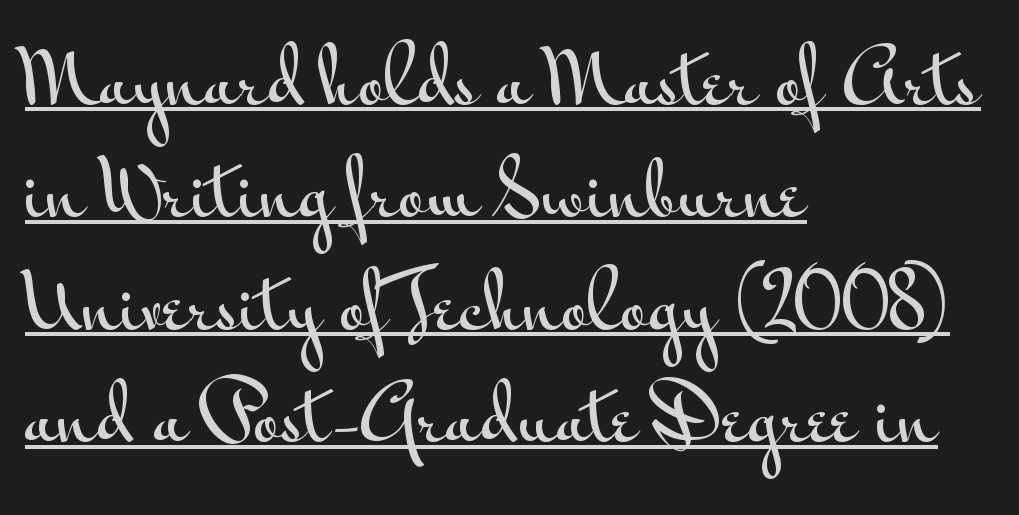
{"serif": "no", "width": "wide", "stroke_contrast": "medium", "x_height": "small", "monospaced": "no", "underline": "yes", "align": "left", "line_spacing": "normal", "line_spacing_ratio": 1.5, "letter_spacing": "normal", "letter_spacing_em": 0.0, "glyph_px": 75}
